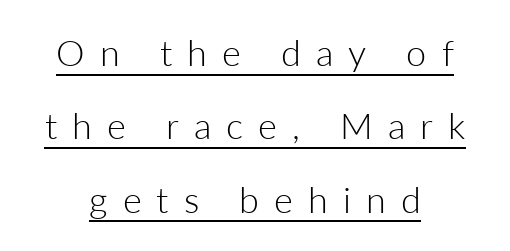
Q: Is the text bold? A: No.
Q: Is the text italic (slanted)? A: No, it is upright.
Q: Is the typeface a serif or a sans-serif typeface? A: Sans-serif.
Q: Is the text underlined? A: Yes.
Q: How is the paragraph aligned? A: Centered.
Q: Is the spacing between letters normal or unusually wide? A: Unusually wide.
Q: Is the spacing between lines tight, normal or loose? A: Loose.
Q: Width (condensed, normal, or wide)? A: Normal.
Q: Stroke contrast? A: Low.
Q: x-height? A: Medium.
Q: Monospaced? A: No.
